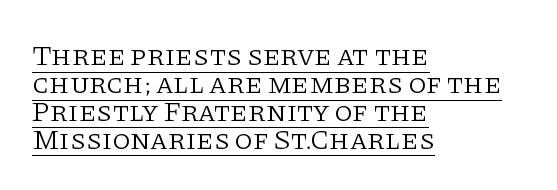
{"serif": "yes", "italic": "no", "bold": "no", "weight": "light", "width": "normal", "stroke_contrast": "low", "x_height": "large", "monospaced": "no", "underline": "yes", "align": "left", "line_spacing": "tight", "line_spacing_ratio": 0.96, "letter_spacing": "normal", "letter_spacing_em": 0.0, "glyph_px": 29}
